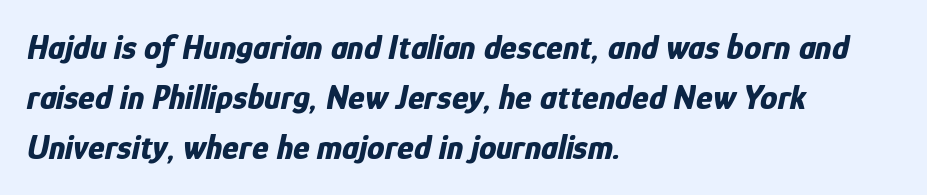
The image shows 35 px bold, condensed type, italic (leaning right); set left-aligned, normal line spacing (1.43x), normal letter spacing, not underlined; low stroke contrast and a medium x-height.
